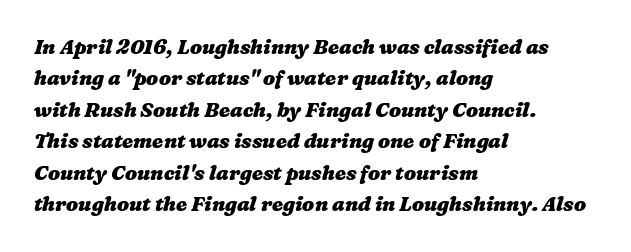
The image shows 20 px bold type; set left-aligned, normal line spacing (1.57x), normal letter spacing, not underlined.
